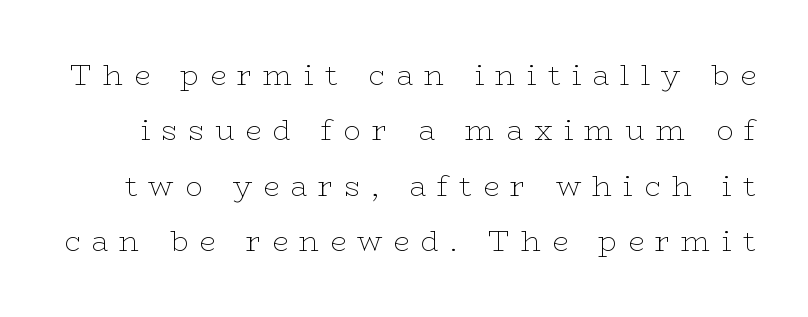
Q: Is the text bold? A: No.
Q: Is the text italic (slanted)? A: No, it is upright.
Q: Is the typeface a serif or a sans-serif typeface? A: Serif.
Q: Is the text underlined? A: No.
Q: Is the spacing between letters normal or unusually wide? A: Unusually wide.
Q: Is the spacing between lines tight, normal or loose? A: Loose.
Q: Width (condensed, normal, or wide)? A: Wide.
Q: Stroke contrast? A: Low.
Q: x-height? A: Medium.
Q: Monospaced? A: No.
